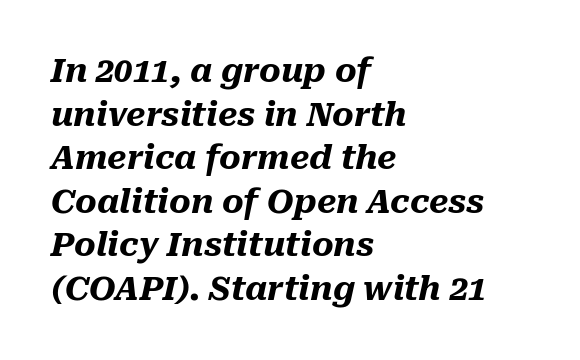
{"italic": "yes", "lean": "right", "slant_degrees": 10, "bold": "yes", "weight": "heavy", "width": "normal", "stroke_contrast": "medium", "x_height": "medium", "monospaced": "no", "underline": "no", "align": "left", "line_spacing": "normal", "line_spacing_ratio": 1.32, "letter_spacing": "normal", "letter_spacing_em": 0.0, "glyph_px": 33}
